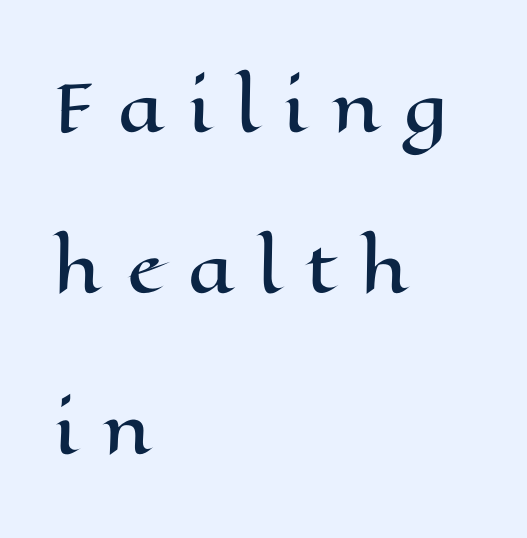
Q: Is the text italic (slanted)? A: No, it is upright.
Q: Is the text underlined? A: No.
Q: How is the paragraph aligned? A: Left-aligned.
Q: Is the spacing between letters normal or unusually wide? A: Unusually wide.
Q: Is the spacing between lines tight, normal or loose? A: Loose.
Q: Width (condensed, normal, or wide)? A: Wide.
Q: Stroke contrast? A: High.
Q: x-height? A: Medium.
Q: Monospaced? A: No.
